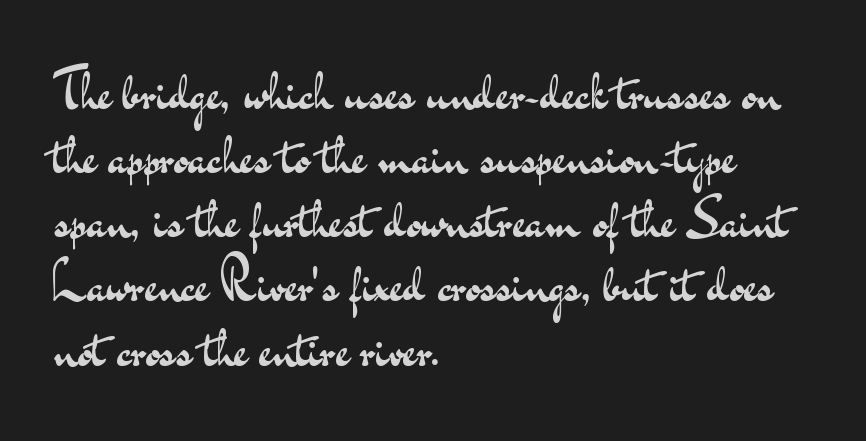
{"serif": "no", "bold": "no", "weight": "regular", "width": "wide", "stroke_contrast": "medium", "x_height": "small", "monospaced": "no", "underline": "no", "align": "left", "line_spacing_ratio": 1.21, "letter_spacing": "normal", "letter_spacing_em": 0.0, "glyph_px": 53}
